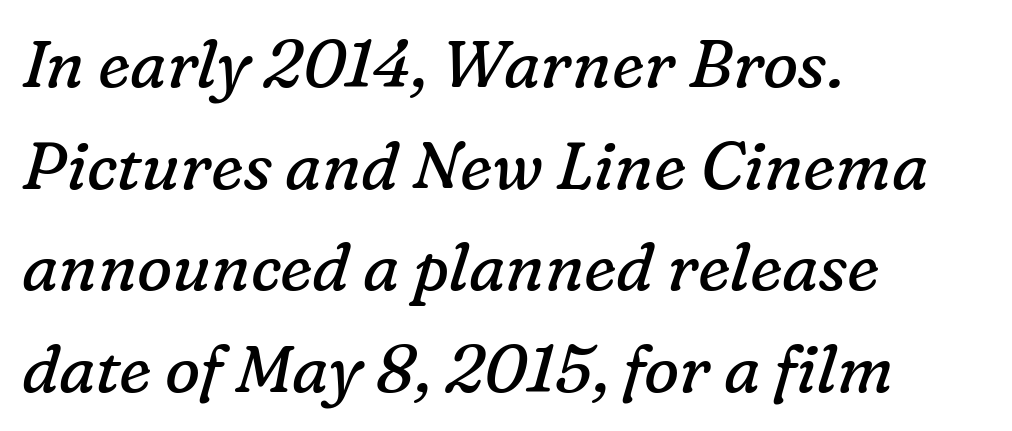
The image shows 66 px regular-weight serif type, italic (leaning right); set left-aligned, normal line spacing (1.54x), normal letter spacing, not underlined; low stroke contrast and a medium x-height.
